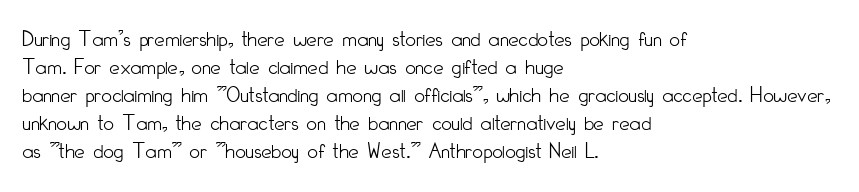
Q: Is the text bold? A: No.
Q: Is the text italic (slanted)? A: No, it is upright.
Q: Is the text underlined? A: No.
Q: How is the paragraph aligned? A: Left-aligned.
Q: Is the spacing between letters normal or unusually wide? A: Normal.
